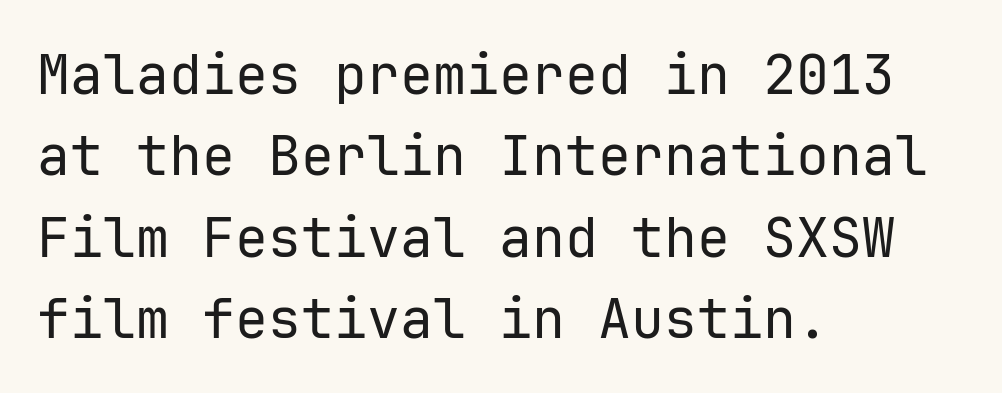
{"serif": "no", "italic": "no", "bold": "no", "weight": "regular", "width": "normal", "stroke_contrast": "low", "x_height": "medium", "monospaced": "yes", "underline": "no", "align": "left", "line_spacing": "normal", "line_spacing_ratio": 1.48, "letter_spacing": "normal", "letter_spacing_em": 0.0, "glyph_px": 55}
